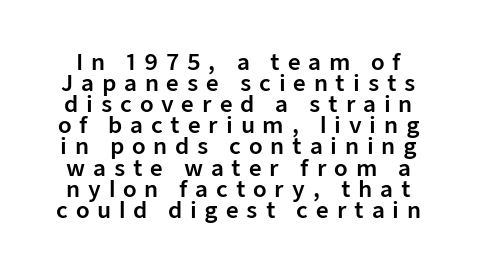
In terms of posture, this sample is upright. The face used here is rendered with a markedly widened letterfit. This sample trades vertical openness for compactness between lines. Type without underlining.
